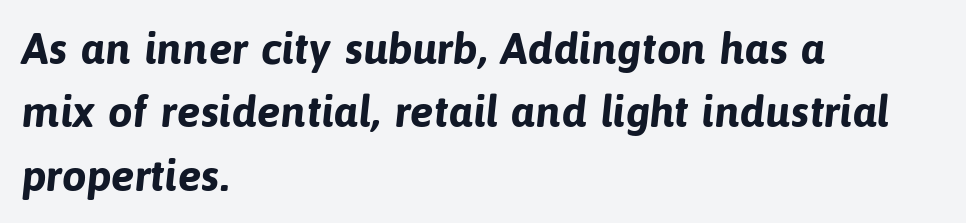
The typeface chosen for these lines omits serifs. The rendering keeps characters at their native spacing. A typesetter would call this proportional, since set widths differ per character. Horizontal bands of white between lines are of average thickness. Check the space under the baseline: it is left empty.
